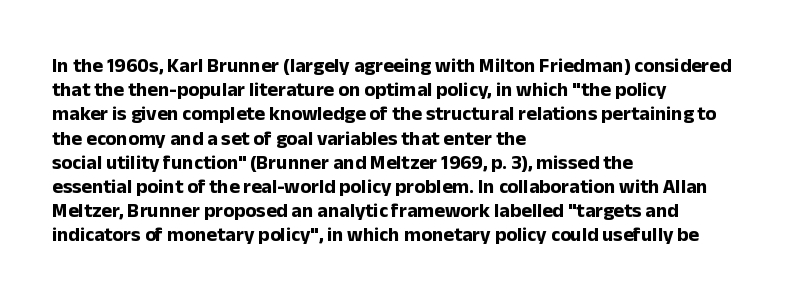
{"italic": "no", "bold": "yes", "underline": "no", "align": "left", "line_spacing_ratio": 1.21, "letter_spacing": "normal", "letter_spacing_em": 0.0, "glyph_px": 20}
